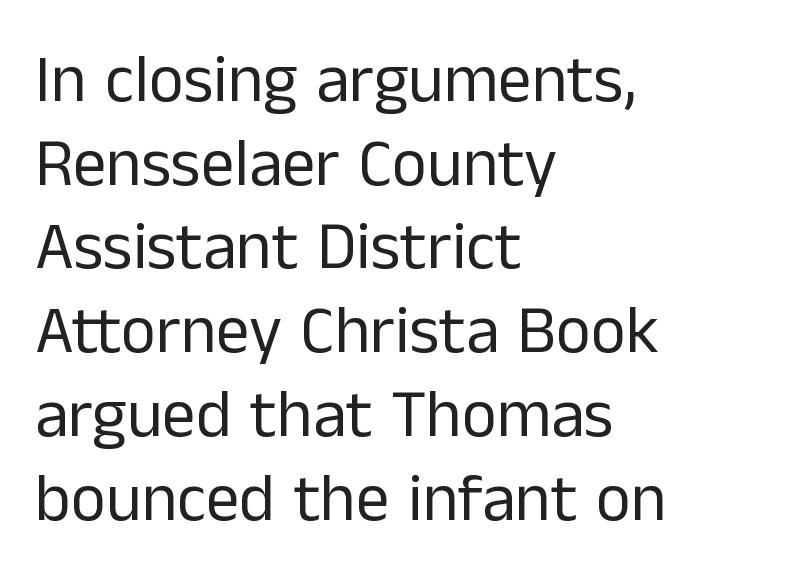
{"serif": "no", "italic": "no", "bold": "no", "weight": "regular", "width": "normal", "stroke_contrast": "low", "x_height": "medium", "monospaced": "no", "underline": "no", "align": "left", "line_spacing": "normal", "line_spacing_ratio": 1.25, "letter_spacing": "normal", "letter_spacing_em": 0.0, "glyph_px": 67}
